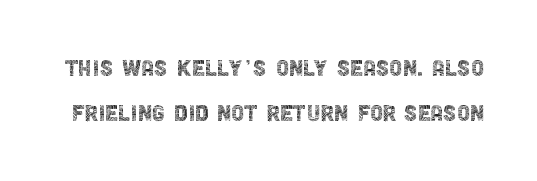
{"serif": "no", "italic": "no", "bold": "no", "weight": "thin", "width": "condensed", "x_height": "large", "monospaced": "no", "underline": "no", "line_spacing": "normal", "line_spacing_ratio": 1.54, "letter_spacing": "normal", "letter_spacing_em": 0.0, "glyph_px": 29}
